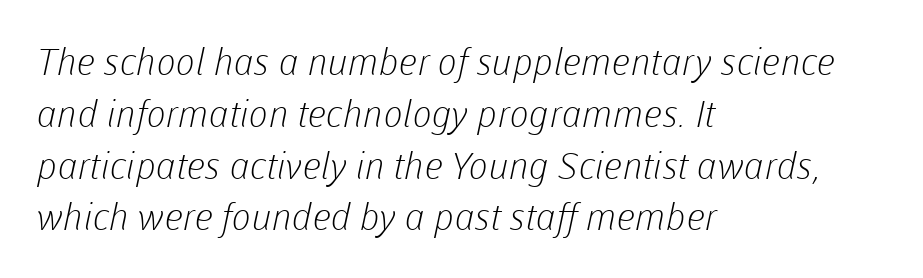
{"serif": "no", "bold": "no", "weight": "light", "width": "normal", "stroke_contrast": "low", "x_height": "medium", "monospaced": "no", "underline": "no", "align": "left", "line_spacing": "normal", "line_spacing_ratio": 1.4, "letter_spacing": "normal", "letter_spacing_em": 0.0, "glyph_px": 37}
